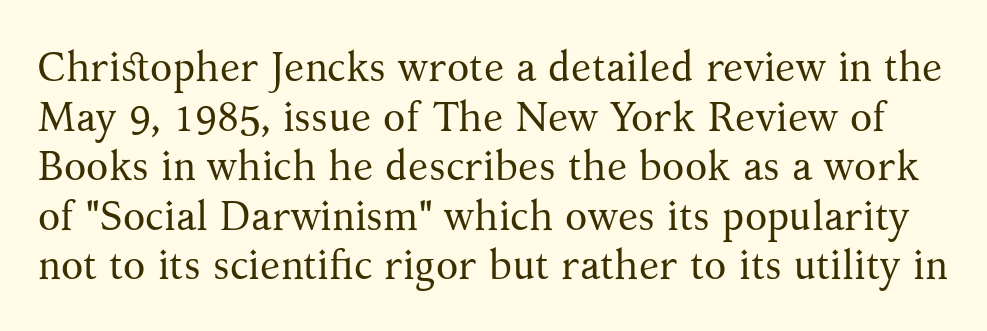
Q: Is the text bold? A: No.
Q: Is the text italic (slanted)? A: No, it is upright.
Q: Is the typeface a serif or a sans-serif typeface? A: Serif.
Q: Is the text underlined? A: No.
Q: Is the spacing between letters normal or unusually wide? A: Normal.
Q: Width (condensed, normal, or wide)? A: Normal.
Q: Stroke contrast? A: Medium.
Q: x-height? A: Medium.
Q: Monospaced? A: No.
